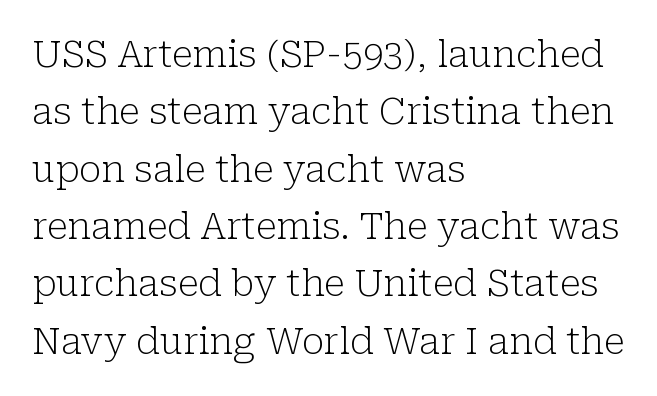
The image shows 37 px light serif type, upright; set left-aligned, normal line spacing (1.55x), normal letter spacing, not underlined; low stroke contrast and a medium x-height.
